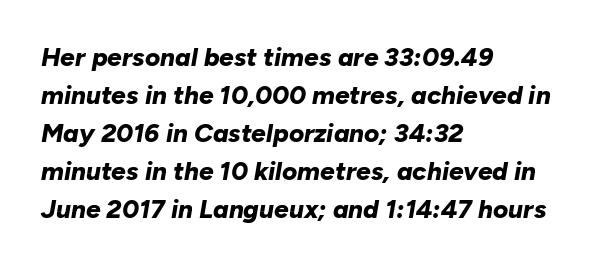
{"italic": "yes", "lean": "right", "slant_degrees": 10, "bold": "yes", "underline": "no", "align": "left", "line_spacing": "normal", "line_spacing_ratio": 1.46, "letter_spacing": "normal", "letter_spacing_em": 0.0, "glyph_px": 26}
